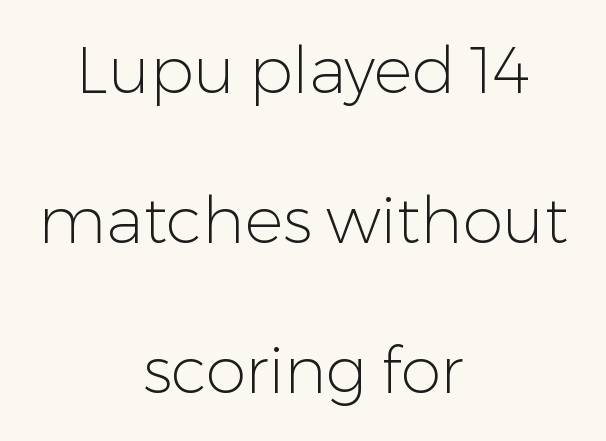
The image shows 65 px light sans-serif type, upright; set centered, loose line spacing (2.31x), normal letter spacing, not underlined; low stroke contrast and a medium x-height.
